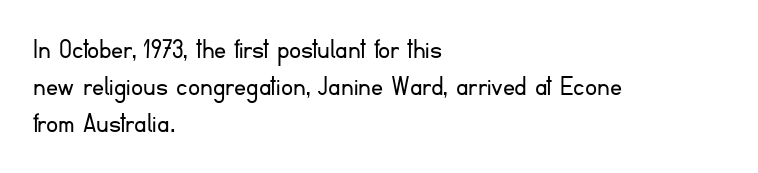
{"serif": "no", "italic": "no", "bold": "no", "weight": "light", "width": "normal", "stroke_contrast": "low", "x_height": "small", "monospaced": "no", "underline": "no", "align": "left", "line_spacing_ratio": 1.23, "letter_spacing": "normal", "letter_spacing_em": 0.0, "glyph_px": 30}
